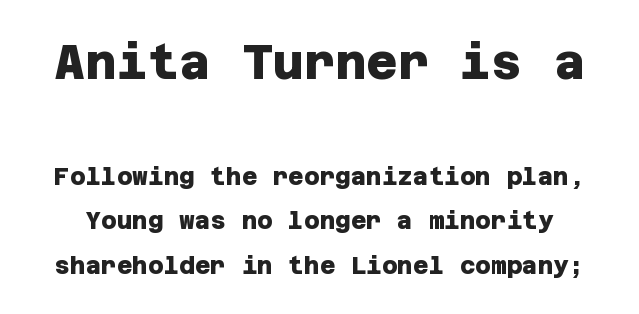
Q: Is the text bold? A: Yes.
Q: Is the typeface a serif or a sans-serif typeface? A: Sans-serif.
Q: Is the text underlined? A: No.
Q: Is the spacing between letters normal or unusually wide? A: Normal.
Q: Which block of text is set in a larger size, the first (top) or the second (bottom)? A: The first (top) one.
Q: Width (condensed, normal, or wide)? A: Normal.
Q: Stroke contrast? A: Low.
Q: x-height? A: Large.
